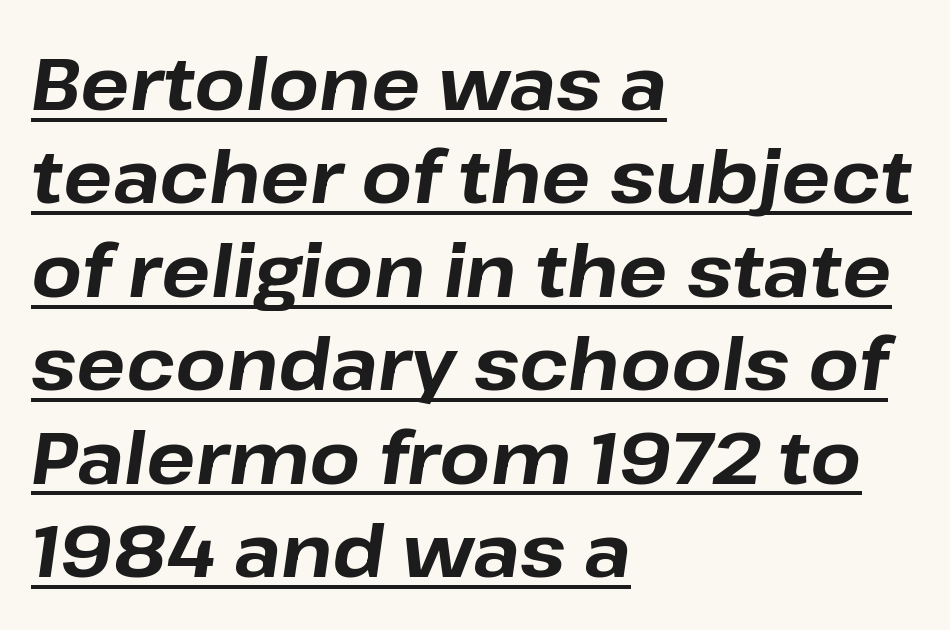
Q: Is the text bold? A: Yes.
Q: Is the text italic (slanted)? A: Yes, it leans right by about 8 degrees.
Q: Is the text underlined? A: Yes.
Q: How is the paragraph aligned? A: Left-aligned.
Q: Is the spacing between letters normal or unusually wide? A: Normal.
Q: Is the spacing between lines tight, normal or loose? A: Normal.
Q: Width (condensed, normal, or wide)? A: Normal.
Q: Stroke contrast? A: Low.
Q: x-height? A: Medium.
Q: Monospaced? A: No.
